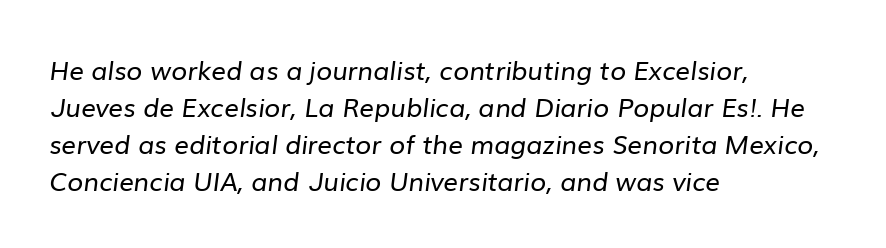
Standard letterfit; no display-style spreading of the glyphs. Stems here are at most as thick as an everyday book face. Lines of text with bare space underneath. This sample is left-justified, so line endings fall wherever the words run out. One glance says typical: line gaps are just what's usual.
